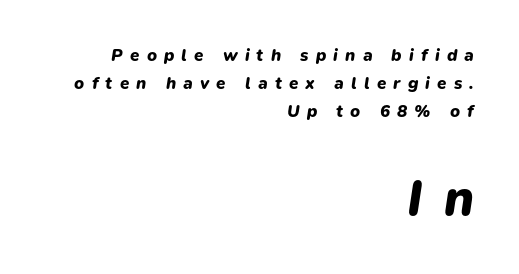
Teacher's note: observe the even right margin — that is flush-right alignment. Leading matches the norm, producing a regular column. Size hierarchy here favors the trailing block over the leading one. A clean baseline with only descenders dipping below it. Here the designer chose a conventional face with non-uniform glyph widths. When letters slant like this, we call the style italic.
